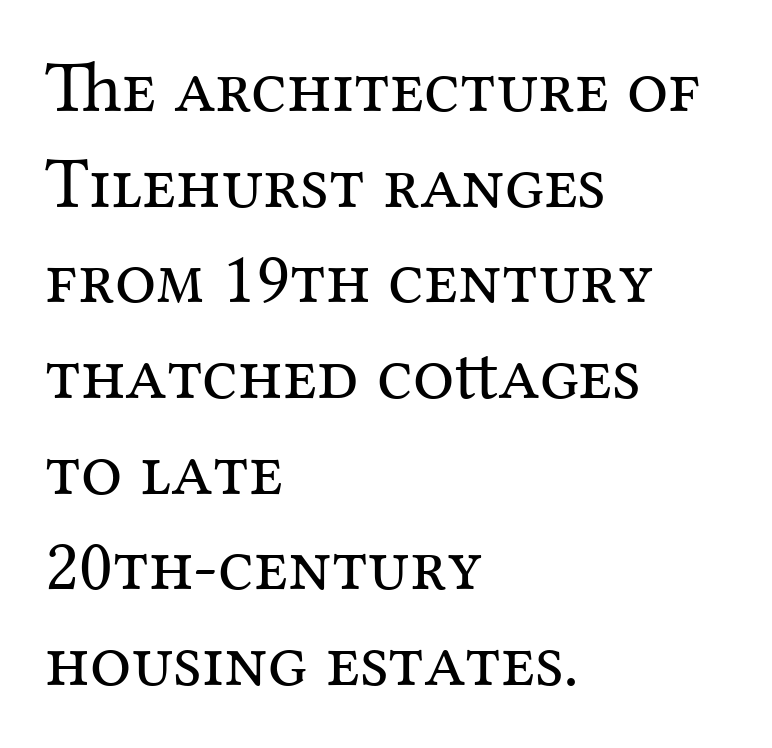
The rendering shows small feet on the letterforms — a serif design. The passage shown is typed in a proportional face where columns would drift. Caption: standard tracking, unaltered. Bold? No — there's no thickening of the strokes. The lettering holds an erect, upright posture throughout.
